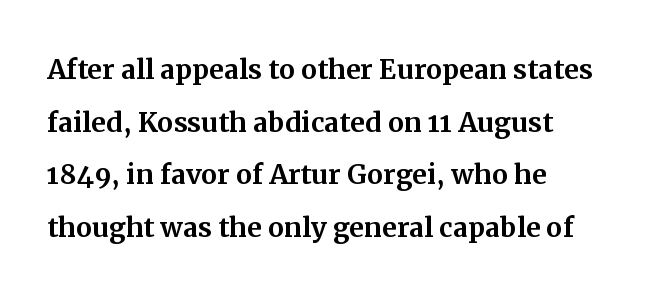
Q: Is the text italic (slanted)? A: No, it is upright.
Q: Is the typeface a serif or a sans-serif typeface? A: Serif.
Q: Is the text underlined? A: No.
Q: How is the paragraph aligned? A: Left-aligned.
Q: Is the spacing between letters normal or unusually wide? A: Normal.
Q: Is the spacing between lines tight, normal or loose? A: Normal.
Q: Width (condensed, normal, or wide)? A: Normal.
Q: Stroke contrast? A: Medium.
Q: x-height? A: Medium.
Q: Monospaced? A: No.
